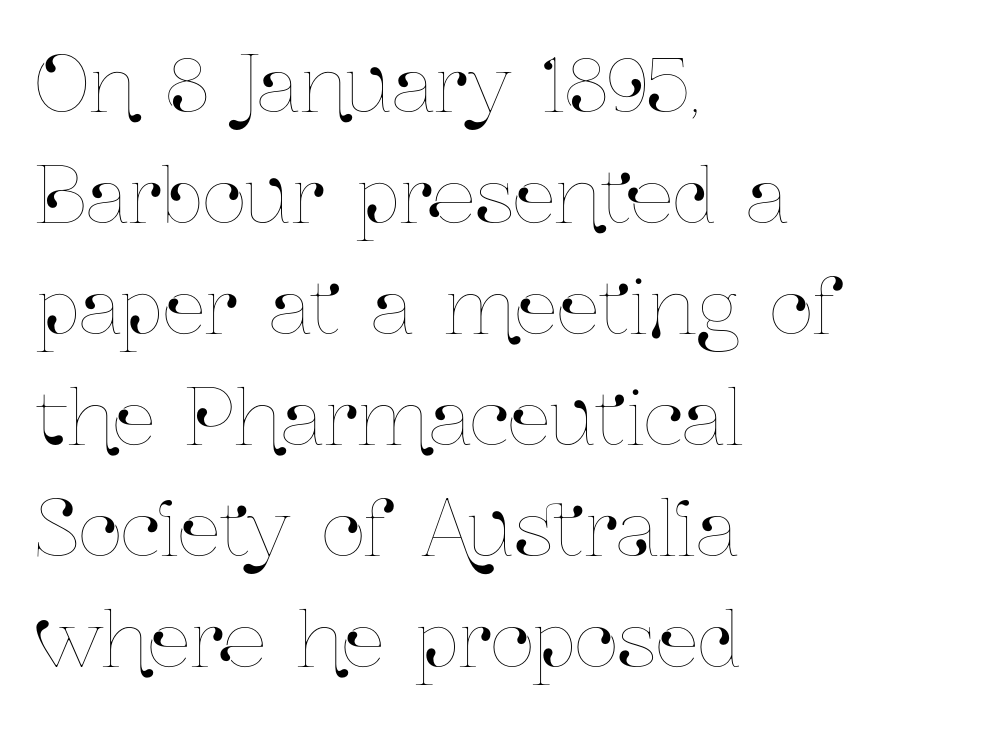
The image shows 76 px condensed type, upright; set left-aligned, normal line spacing (1.46x), normal letter spacing, not underlined; low stroke contrast and a medium x-height.
